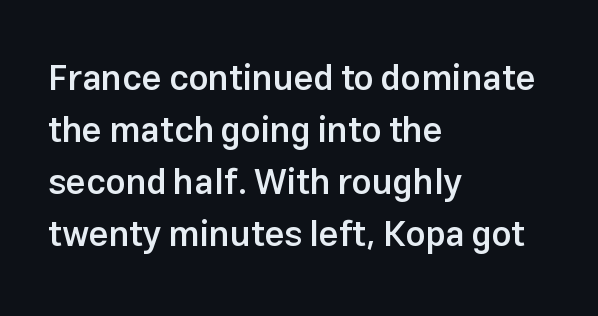
Firm but not heavy-handed strokes: this text is semibold. The font's upright variant was chosen for this text. These lines are rendered in a variable-pitch font. Each line starts at the same left margin while the right side varies. Regarding leading, the lines here are spaced in the standard way. The characters display no serif detailing; their extremities are plain.
